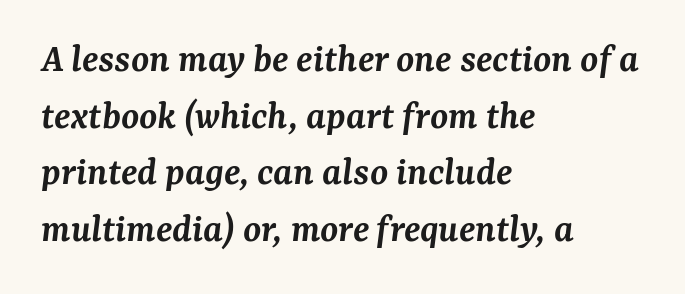
{"serif": "yes", "italic": "yes", "lean": "right", "slant_degrees": 7, "bold": "semi", "weight": "semibold", "width": "normal", "stroke_contrast": "medium", "x_height": "medium", "monospaced": "no", "underline": "no", "align": "left", "line_spacing": "normal", "line_spacing_ratio": 1.38, "letter_spacing": "normal", "letter_spacing_em": 0.0, "glyph_px": 41}
